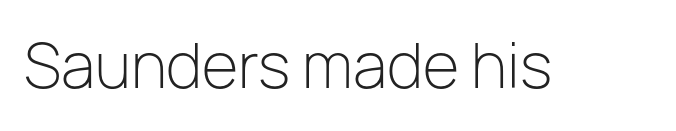
The image shows 60 px light sans-serif type, upright; set normal letter spacing, not underlined; low stroke contrast and a medium x-height.
